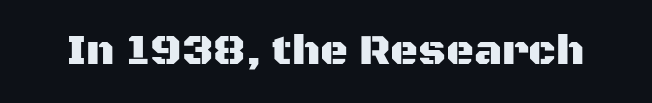
Q: Is the text italic (slanted)? A: No, it is upright.
Q: Is the typeface a serif or a sans-serif typeface? A: Sans-serif.
Q: Is the text underlined? A: No.
Q: Is the spacing between letters normal or unusually wide? A: Normal.
Q: Width (condensed, normal, or wide)? A: Normal.
Q: Stroke contrast? A: Medium.
Q: x-height? A: Large.
Q: Monospaced? A: No.
